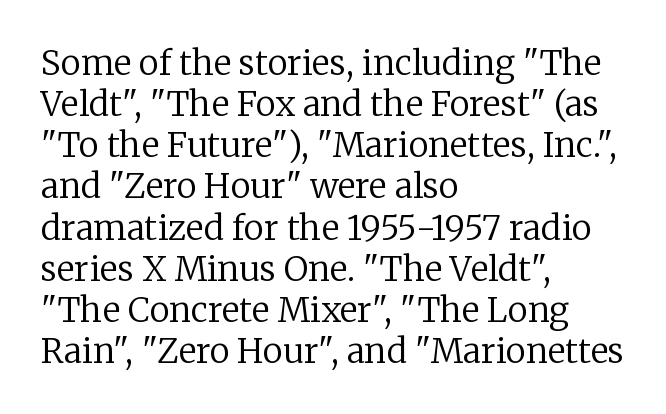
{"serif": "yes", "italic": "no", "bold": "no", "weight": "regular", "width": "normal", "stroke_contrast": "low", "x_height": "medium", "monospaced": "no", "underline": "no", "align": "left", "line_spacing_ratio": 1.21, "letter_spacing": "normal", "letter_spacing_em": 0.0, "glyph_px": 34}
